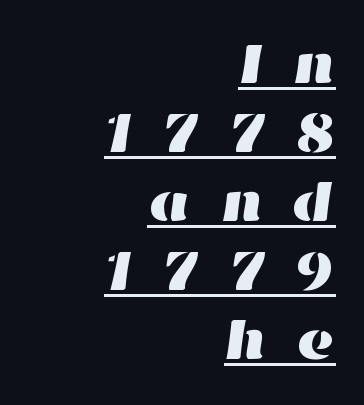
Q: Is the text underlined? A: Yes.
Q: How is the paragraph aligned? A: Right-aligned.
Q: Is the spacing between letters normal or unusually wide? A: Unusually wide.
Q: Width (condensed, normal, or wide)? A: Wide.
Q: Stroke contrast? A: High.
Q: x-height? A: Medium.
Q: Monospaced? A: No.
